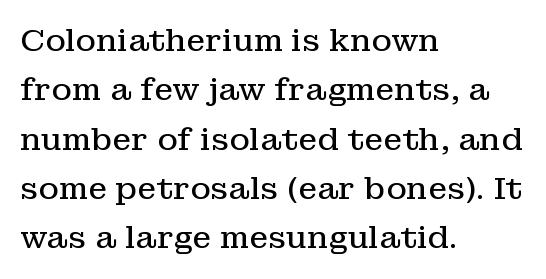
The image shows 31 px regular-weight serif type, upright; set left-aligned, normal line spacing (1.59x), normal letter spacing, not underlined; low stroke contrast and a medium x-height.
